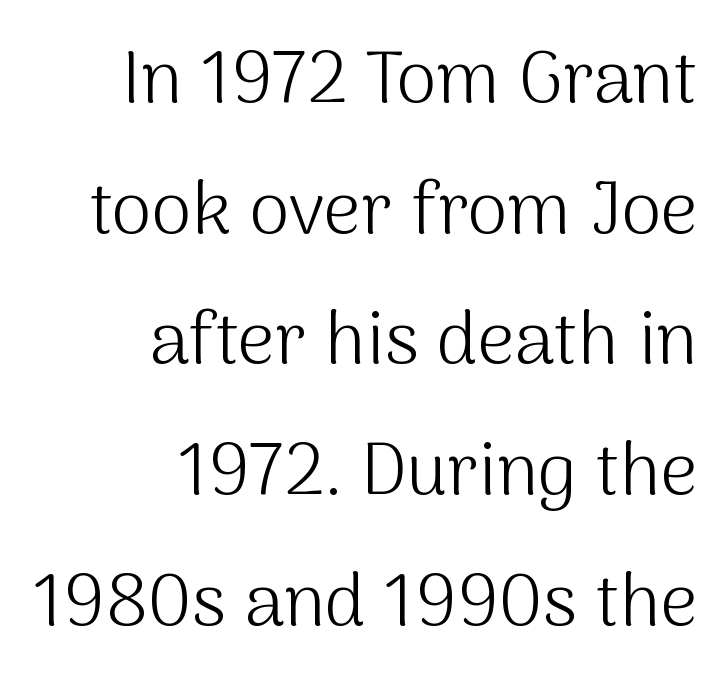
Q: Is the text bold? A: No.
Q: Is the text italic (slanted)? A: No, it is upright.
Q: Is the typeface a serif or a sans-serif typeface? A: Sans-serif.
Q: Is the text underlined? A: No.
Q: How is the paragraph aligned? A: Right-aligned.
Q: Is the spacing between letters normal or unusually wide? A: Normal.
Q: Width (condensed, normal, or wide)? A: Normal.
Q: Stroke contrast? A: Medium.
Q: x-height? A: Medium.
Q: Monospaced? A: No.
